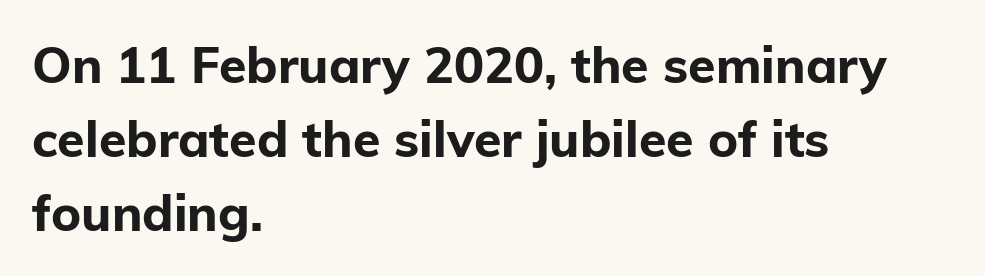
{"serif": "no", "italic": "no", "bold": "yes", "weight": "bold", "width": "normal", "stroke_contrast": "low", "x_height": "medium", "monospaced": "no", "underline": "no", "align": "left", "line_spacing": "normal", "line_spacing_ratio": 1.48, "letter_spacing": "normal", "letter_spacing_em": 0.0, "glyph_px": 50}
